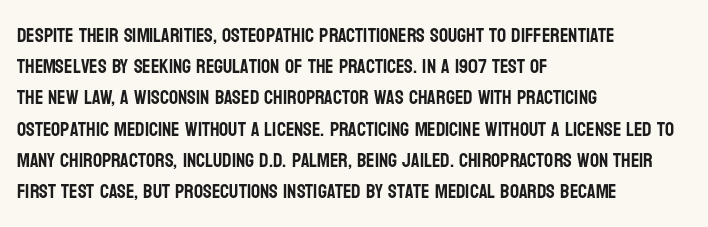
You could call the tracking neutral — neither tight nor loose. No italicization has been applied; the sample stays upright. Just letters on the line, the space beneath them empty. Compared with typical paragraphs, the rows here are spaced about the same.
